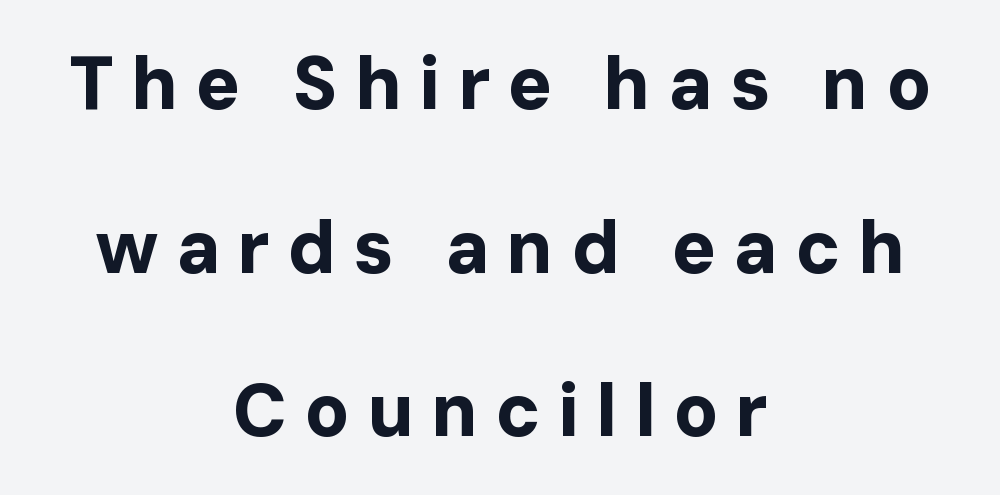
Q: Is the text bold? A: Yes.
Q: Is the text italic (slanted)? A: No, it is upright.
Q: Is the typeface a serif or a sans-serif typeface? A: Sans-serif.
Q: Is the text underlined? A: No.
Q: How is the paragraph aligned? A: Centered.
Q: Is the spacing between letters normal or unusually wide? A: Unusually wide.
Q: Is the spacing between lines tight, normal or loose? A: Loose.
Q: Width (condensed, normal, or wide)? A: Normal.
Q: Stroke contrast? A: Low.
Q: x-height? A: Medium.
Q: Monospaced? A: No.
